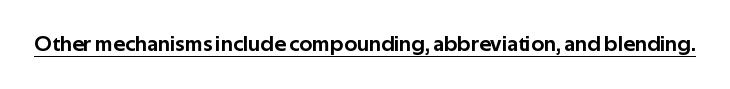
Q: Is the text italic (slanted)? A: No, it is upright.
Q: Is the text underlined? A: Yes.
Q: Is the spacing between letters normal or unusually wide? A: Normal.
